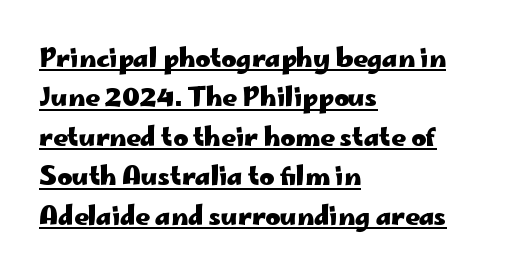
The image shows 25 px bold type, upright; set left-aligned, normal line spacing (1.58x), normal letter spacing, underlined.
